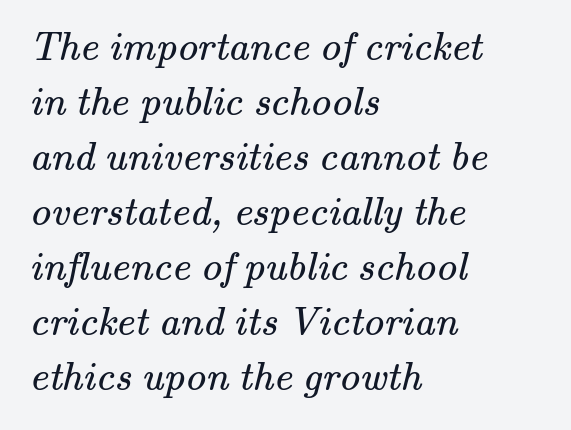
Q: Is the text bold? A: No.
Q: Is the typeface a serif or a sans-serif typeface? A: Serif.
Q: Is the text underlined? A: No.
Q: How is the paragraph aligned? A: Left-aligned.
Q: Is the spacing between letters normal or unusually wide? A: Normal.
Q: Is the spacing between lines tight, normal or loose? A: Normal.
Q: Width (condensed, normal, or wide)? A: Normal.
Q: Stroke contrast? A: Medium.
Q: x-height? A: Small.
Q: Monospaced? A: No.
